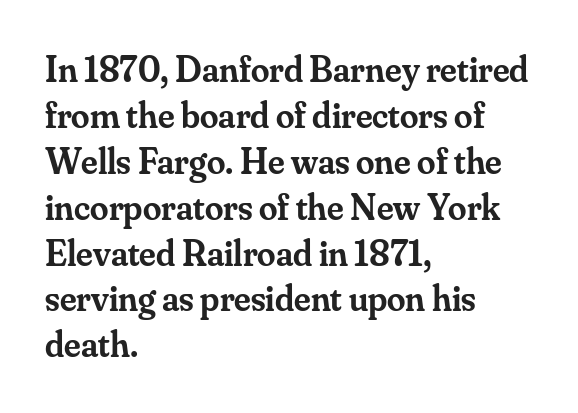
Q: Is the text bold? A: Semi-bold.
Q: Is the text italic (slanted)? A: No, it is upright.
Q: Is the typeface a serif or a sans-serif typeface? A: Serif.
Q: Is the text underlined? A: No.
Q: How is the paragraph aligned? A: Left-aligned.
Q: Is the spacing between letters normal or unusually wide? A: Normal.
Q: Width (condensed, normal, or wide)? A: Normal.
Q: Stroke contrast? A: Medium.
Q: x-height? A: Small.
Q: Monospaced? A: No.
